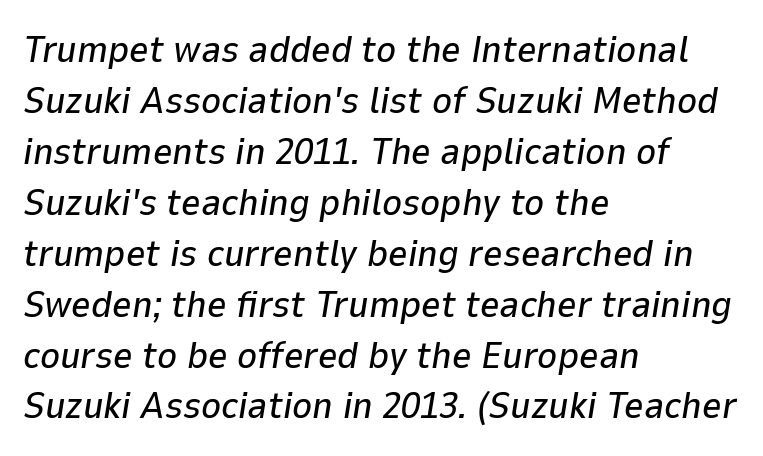
The image shows 38 px text type, italic (leaning right); set left-aligned, normal line spacing (1.34x), normal letter spacing, not underlined; low stroke contrast and a medium x-height.
